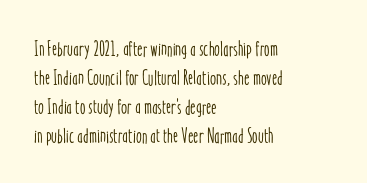
{"italic": "no", "underline": "no", "align": "left", "line_spacing": "normal", "line_spacing_ratio": 1.38, "letter_spacing": "normal", "letter_spacing_em": 0.0, "glyph_px": 21}
